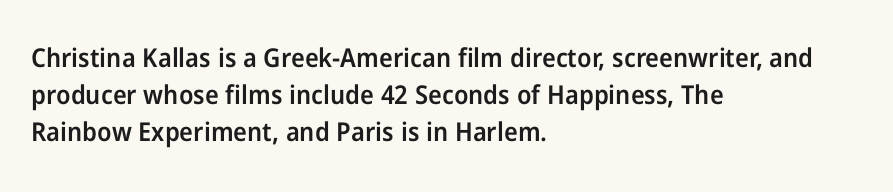
The image shows 26 px text type, upright; set left-aligned, normal line spacing (1.42x), normal letter spacing, not underlined.
